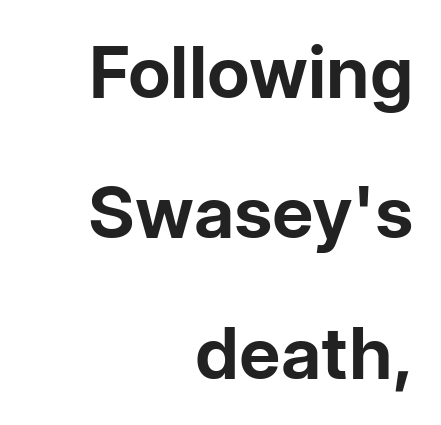
Letters rest on an invisible, unmarked baseline. Strokes here are thick enough to call this a true bold. Spacing between characters is what you'd get straight out of the box. The rendering shows plain stroke endings on the letterforms — a sans-serif design. Quick note: not italic, upright. The designer dialed line spacing up above the default.
